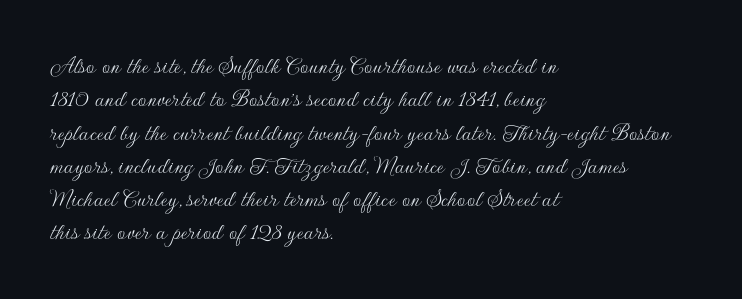
{"bold": "no", "underline": "no", "align": "left", "line_spacing": "normal", "line_spacing_ratio": 1.28, "letter_spacing": "normal", "letter_spacing_em": 0.0, "glyph_px": 26}
